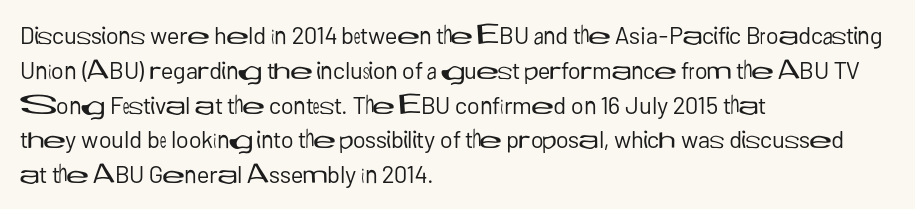
{"italic": "no", "bold": "no", "underline": "no", "align": "left", "line_spacing": "normal", "line_spacing_ratio": 1.45, "letter_spacing": "normal", "letter_spacing_em": 0.0, "glyph_px": 24}
